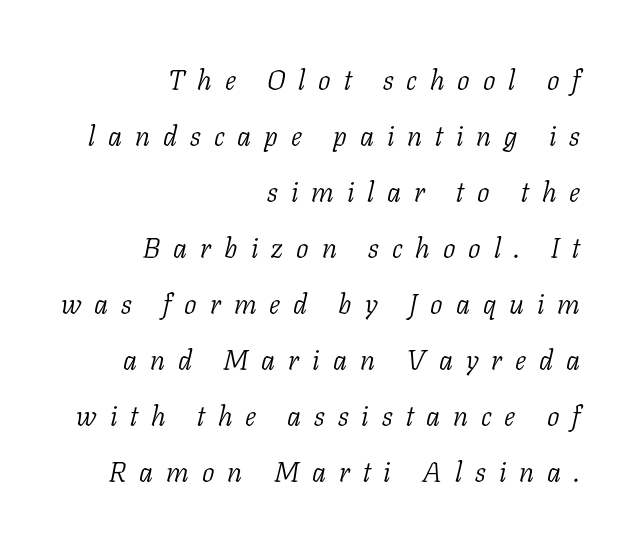
The image shows 28 px light serif type, italic (leaning right); set right-aligned, loose line spacing (2.0x), unusually wide letter spacing (+0.46 em), not underlined; low stroke contrast and a medium x-height.
